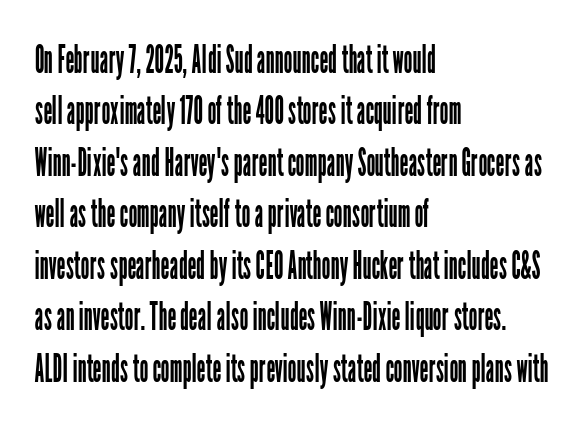
Tracking here is standard; glyphs follow each other at the usual distance. Every row of glyphs begins at an identical x-position on the left. Any mark beneath the type? The region is blank. Regarding leading, the lines here are spaced in the standard way. Classification — sans serif.
